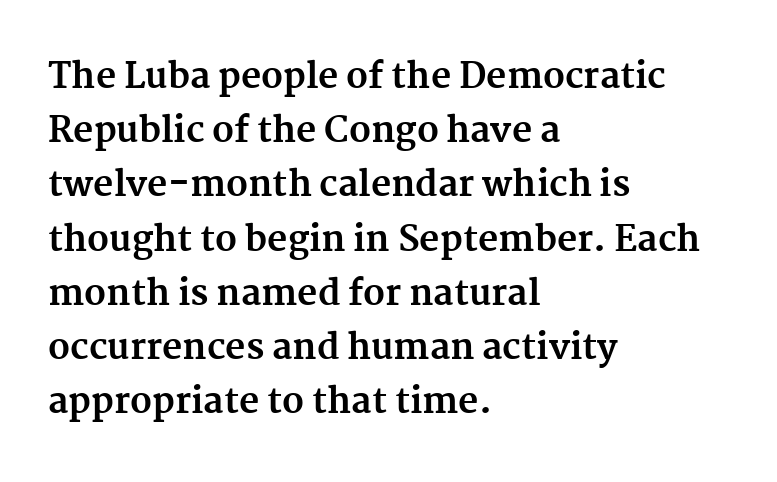
Letter spacing: default. Unmarked baselines from the first word to the last. A normal amount of white space separates one row of letters from the next. The passage shown is typeset with a serif family. Where is the straight margin? On the left. What weight is shown? A full bold with thick strokes.
